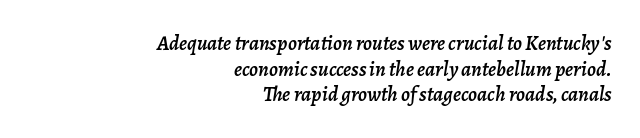
The image shows 21 px text type, italic (leaning right); set right-aligned, line spacing 1.22x, normal letter spacing, not underlined.
